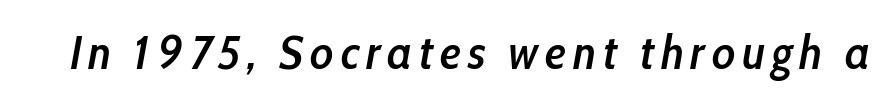
Stroke thickness is moderately raised; the sample reads as semibold. No word sits above an underline. This is oblique type, the kind used for emphasis or titles. Character widths vary here, with narrow letters taking less room than wide ones.
